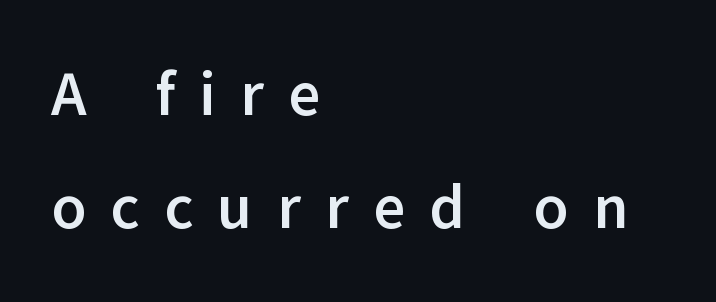
Q: Is the text bold? A: Yes.
Q: Is the text italic (slanted)? A: No, it is upright.
Q: Is the typeface a serif or a sans-serif typeface? A: Sans-serif.
Q: Is the text underlined? A: No.
Q: How is the paragraph aligned? A: Left-aligned.
Q: Is the spacing between letters normal or unusually wide? A: Unusually wide.
Q: Width (condensed, normal, or wide)? A: Normal.
Q: Stroke contrast? A: Low.
Q: x-height? A: Medium.
Q: Monospaced? A: No.
